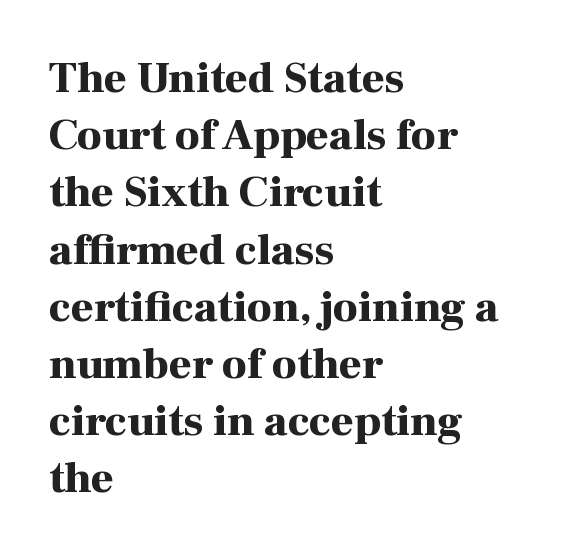
The image shows 44 px bold serif type, upright; set left-aligned, normal line spacing (1.3x), normal letter spacing, not underlined; high stroke contrast and a medium x-height.
